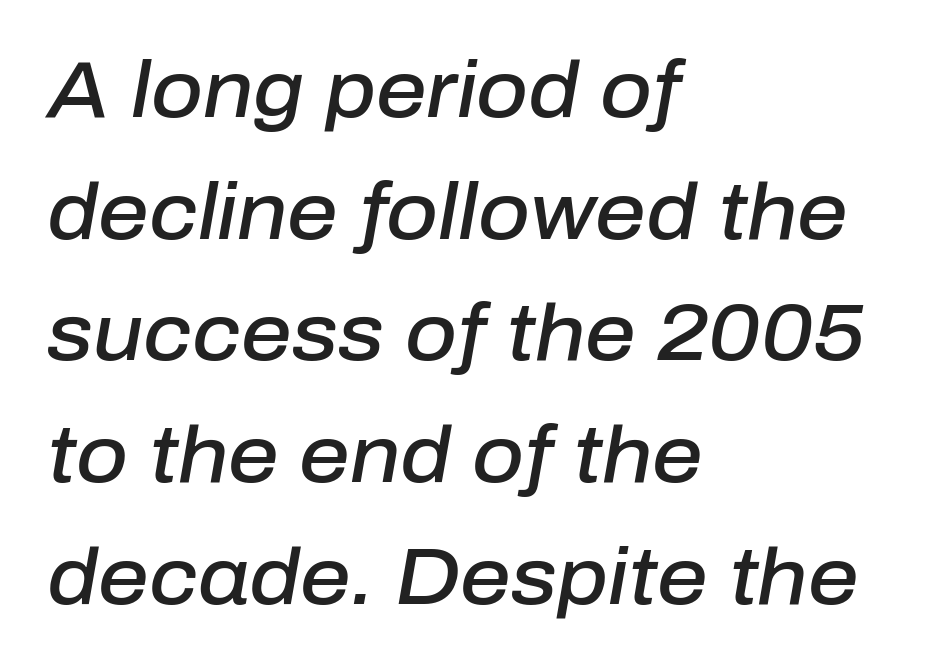
The image shows 79 px semibold type, italic (leaning right); set left-aligned, normal line spacing (1.54x), normal letter spacing, not underlined; low stroke contrast and a medium x-height.
